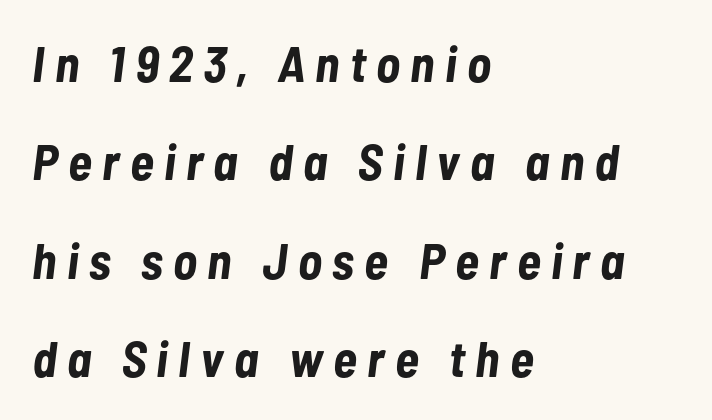
The image shows 50 px bold, condensed type, italic (leaning right); set left-aligned, loose line spacing (1.97x), unusually wide letter spacing (+0.21 em), not underlined; low stroke contrast and a medium x-height.
